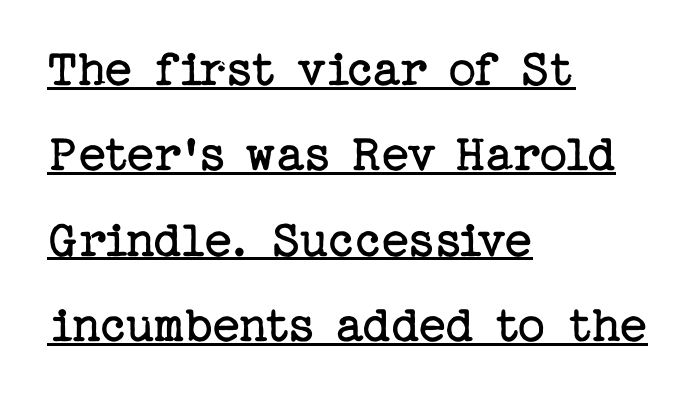
Q: Is the text bold? A: No.
Q: Is the text italic (slanted)? A: No, it is upright.
Q: Is the typeface a serif or a sans-serif typeface? A: Serif.
Q: Is the text underlined? A: Yes.
Q: How is the paragraph aligned? A: Left-aligned.
Q: Is the spacing between letters normal or unusually wide? A: Normal.
Q: Is the spacing between lines tight, normal or loose? A: Normal.
Q: Width (condensed, normal, or wide)? A: Normal.
Q: Stroke contrast? A: Low.
Q: x-height? A: Medium.
